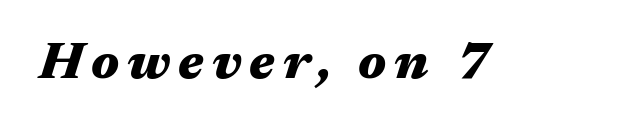
{"italic": "yes", "lean": "right", "slant_degrees": 17, "bold": "yes", "weight": "heavy", "width": "wide", "stroke_contrast": "medium", "x_height": "medium", "monospaced": "no", "underline": "no", "glyph_px": 52}
